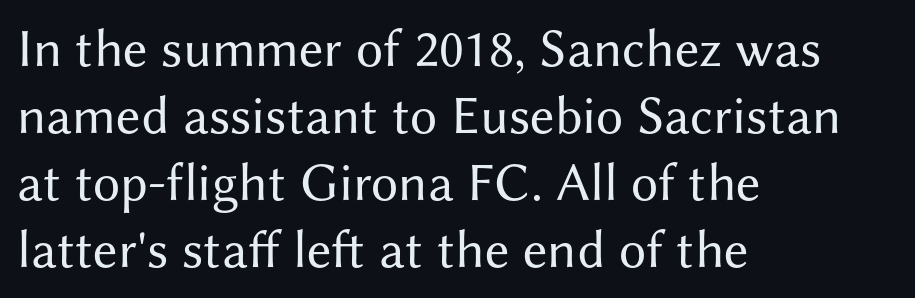
Q: Is the text bold? A: No.
Q: Is the text italic (slanted)? A: No, it is upright.
Q: Is the typeface a serif or a sans-serif typeface? A: Sans-serif.
Q: Is the text underlined? A: No.
Q: How is the paragraph aligned? A: Left-aligned.
Q: Is the spacing between letters normal or unusually wide? A: Normal.
Q: Width (condensed, normal, or wide)? A: Normal.
Q: Stroke contrast? A: Medium.
Q: x-height? A: Medium.
Q: Monospaced? A: No.
